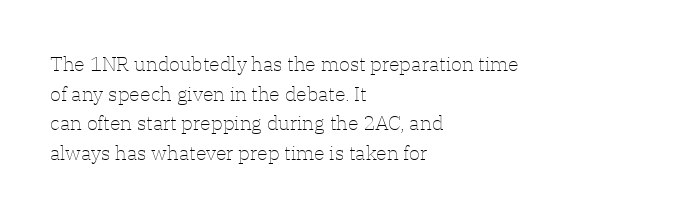
The image shows 20 px text type, upright; set left-aligned, normal line spacing (1.48x), normal letter spacing, not underlined.
